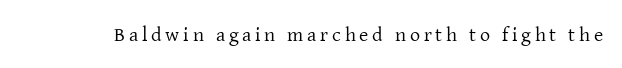
The type sits square on the baseline with zero lean. The strip under each line holds only bare page. Is the stroke heavy? The answer is a plain regular-or-lighter.
